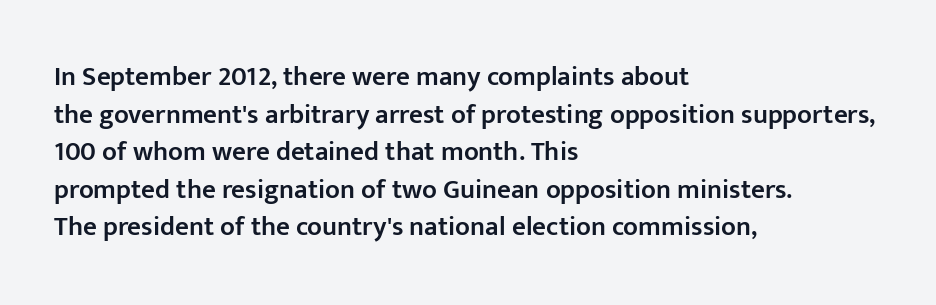
Q: Is the text bold? A: Semi-bold.
Q: Is the text italic (slanted)? A: No, it is upright.
Q: Is the text underlined? A: No.
Q: How is the paragraph aligned? A: Left-aligned.
Q: Is the spacing between letters normal or unusually wide? A: Normal.
Q: Is the spacing between lines tight, normal or loose? A: Normal.
